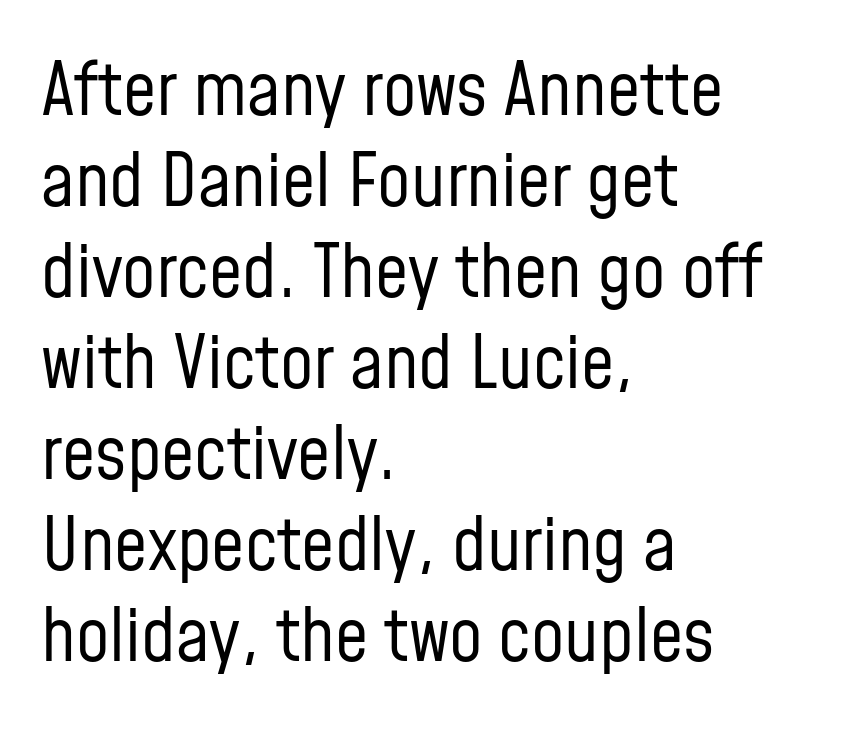
The tracking reads as untouched default to a designer's eye. The lettering holds an erect, upright posture throughout. Serifs: no, the terminals of the letterforms are clean. Layout note: lines flush left. Bare-footed words on every line. Nothing heavy about these letters — not bold at all.
